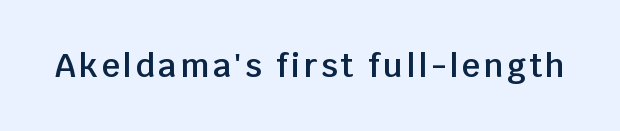
This is the regular roman posture of the typeface. Words float on clear page, feet unadorned. On the weight axis this lands at semibold, roughly 600. Examine the stroke ends and you'll find no serifs. The rendering uses natural spacing where letterforms have individual widths.
